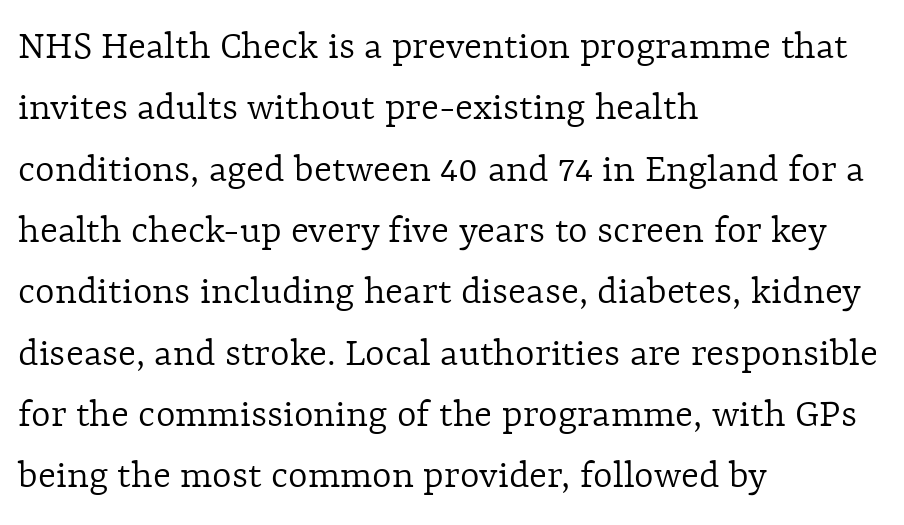
{"italic": "no", "bold": "no", "weight": "light", "width": "normal", "x_height": "medium", "monospaced": "no", "underline": "no", "align": "left", "line_spacing": "normal", "line_spacing_ratio": 1.46, "letter_spacing": "normal", "letter_spacing_em": 0.0, "glyph_px": 42}
